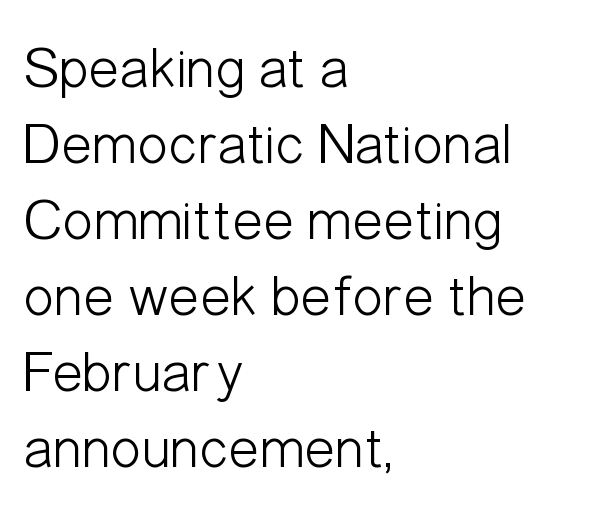
A roman cut, with each character standing at attention. These lines are composed in type without serifs. Notice how the passage keeps a crisp vertical edge on the left only. Caption: face not bold, strokes unweighted.
